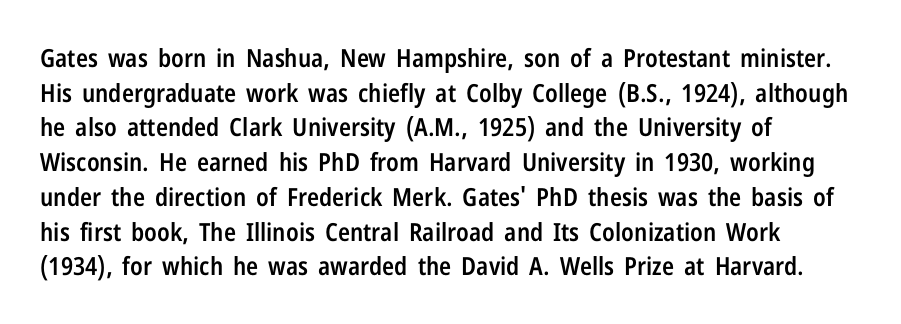
{"italic": "no", "bold": "semi", "underline": "no", "align": "left", "line_spacing": "normal", "line_spacing_ratio": 1.39, "letter_spacing": "normal", "letter_spacing_em": 0.0, "glyph_px": 25}
